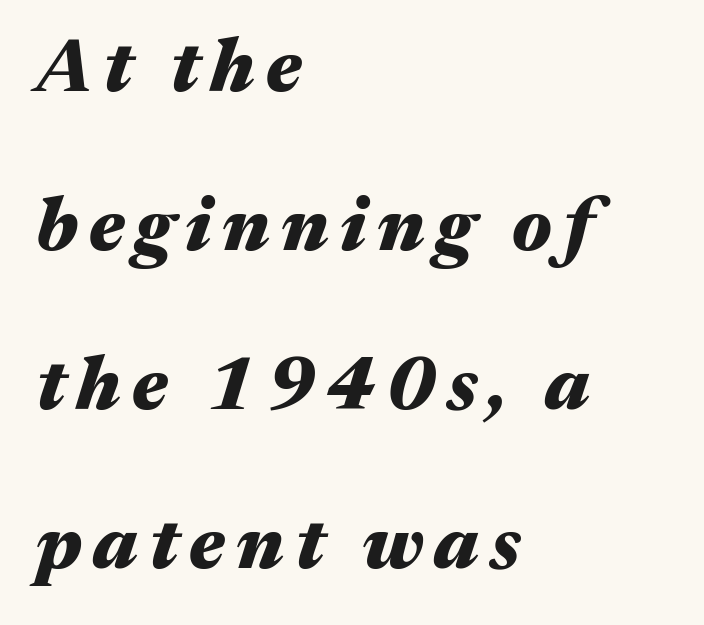
{"italic": "yes", "lean": "right", "slant_degrees": 17, "bold": "yes", "weight": "heavy", "width": "wide", "stroke_contrast": "medium", "x_height": "medium", "monospaced": "no", "underline": "no", "align": "left", "line_spacing": "loose", "line_spacing_ratio": 2.15, "glyph_px": 74}
